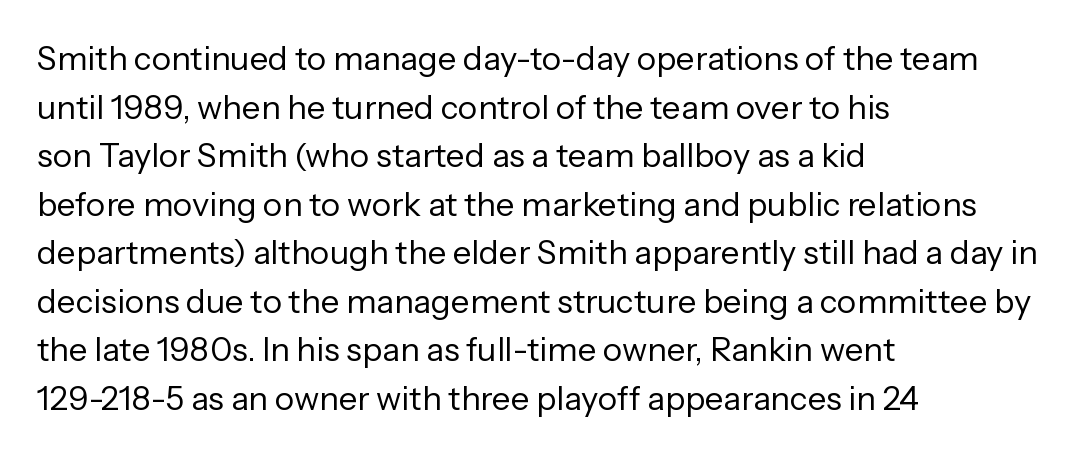
Q: Is the text bold? A: No.
Q: Is the text italic (slanted)? A: No, it is upright.
Q: Is the typeface a serif or a sans-serif typeface? A: Sans-serif.
Q: Is the text underlined? A: No.
Q: How is the paragraph aligned? A: Left-aligned.
Q: Is the spacing between letters normal or unusually wide? A: Normal.
Q: Is the spacing between lines tight, normal or loose? A: Normal.
Q: Width (condensed, normal, or wide)? A: Normal.
Q: Stroke contrast? A: Low.
Q: x-height? A: Medium.
Q: Monospaced? A: No.
